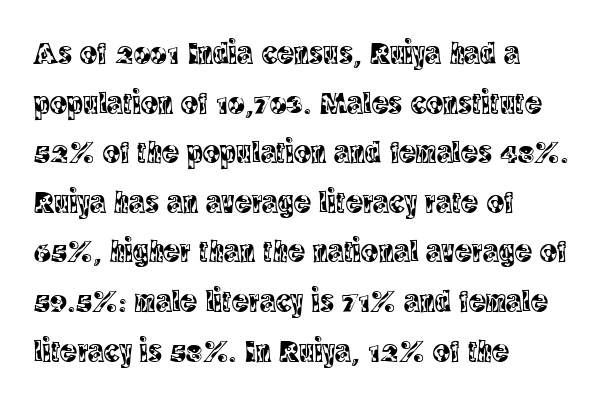
{"serif": "yes", "italic": "no", "width": "condensed", "x_height": "large", "monospaced": "no", "underline": "no", "align": "left", "line_spacing": "normal", "line_spacing_ratio": 1.55, "letter_spacing": "normal", "letter_spacing_em": 0.0, "glyph_px": 32}
